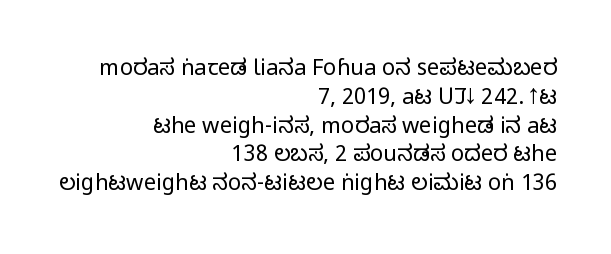
Q: Is the text bold? A: No.
Q: Is the text italic (slanted)? A: No, it is upright.
Q: Is the text underlined? A: No.
Q: How is the paragraph aligned? A: Right-aligned.
Q: Is the spacing between letters normal or unusually wide? A: Normal.
Q: Is the spacing between lines tight, normal or loose? A: Normal.
